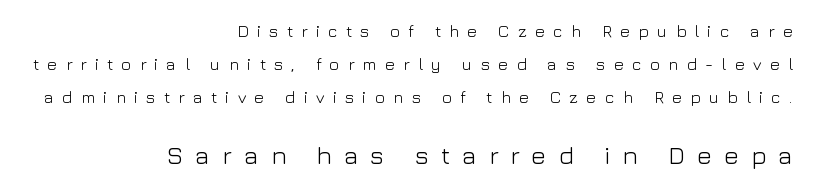
{"italic": "no", "bold": "no", "underline": "no", "align": "right", "line_spacing": "loose", "line_spacing_ratio": 1.94, "letter_spacing": "wide", "letter_spacing_em": 0.48, "larger_block": "second", "size_ratio": 1.47, "glyph_px": 25}
